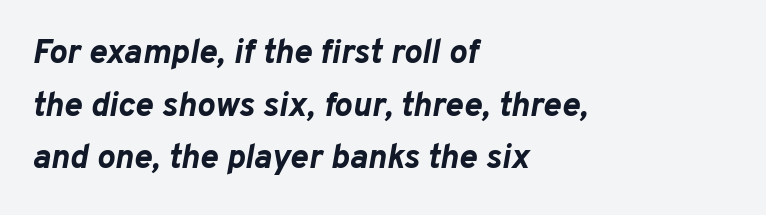
Q: Is the text bold? A: Yes.
Q: Is the text italic (slanted)? A: Yes, it leans right by about 10 degrees.
Q: Is the text underlined? A: No.
Q: How is the paragraph aligned? A: Left-aligned.
Q: Is the spacing between letters normal or unusually wide? A: Normal.
Q: Is the spacing between lines tight, normal or loose? A: Normal.
Q: Width (condensed, normal, or wide)? A: Normal.
Q: Stroke contrast? A: Low.
Q: x-height? A: Medium.
Q: Monospaced? A: No.
